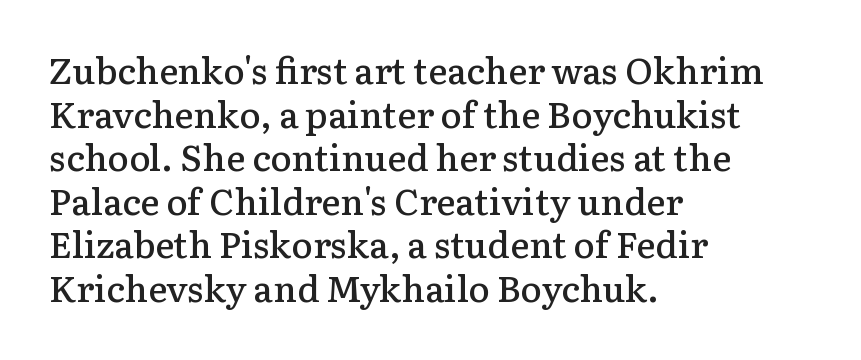
The type family on display is of the serif kind. The glyphs are unaccompanied by any horizontal stroke below them. You could call the tracking neutral — neither tight nor loose. These lines are set flush left with a ragged right edge. Spacing verdict: proportional, widths tailored to each character.
